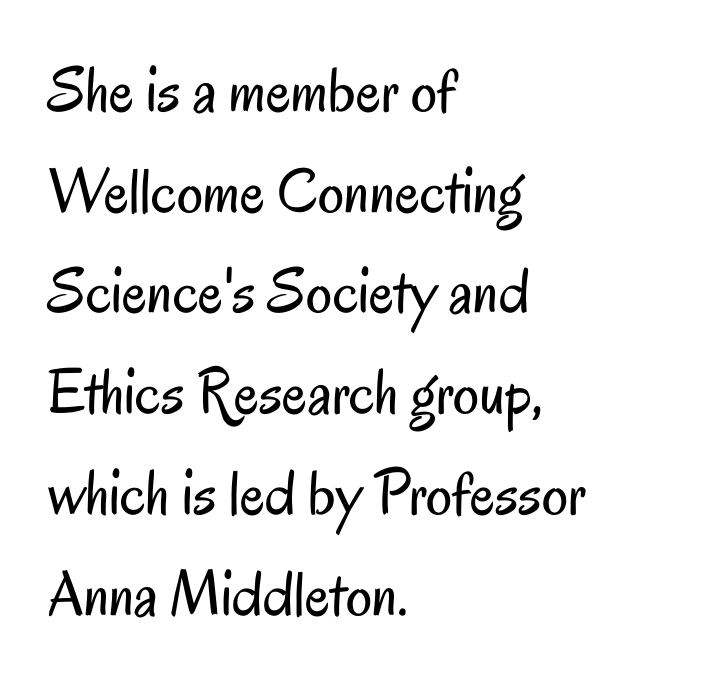
Q: Is the text bold? A: No.
Q: Is the text italic (slanted)? A: No, it is upright.
Q: Is the typeface a serif or a sans-serif typeface? A: Sans-serif.
Q: Is the text underlined? A: No.
Q: How is the paragraph aligned? A: Left-aligned.
Q: Is the spacing between letters normal or unusually wide? A: Normal.
Q: Is the spacing between lines tight, normal or loose? A: Normal.
Q: Width (condensed, normal, or wide)? A: Condensed.
Q: Stroke contrast? A: Low.
Q: x-height? A: Small.
Q: Monospaced? A: No.
